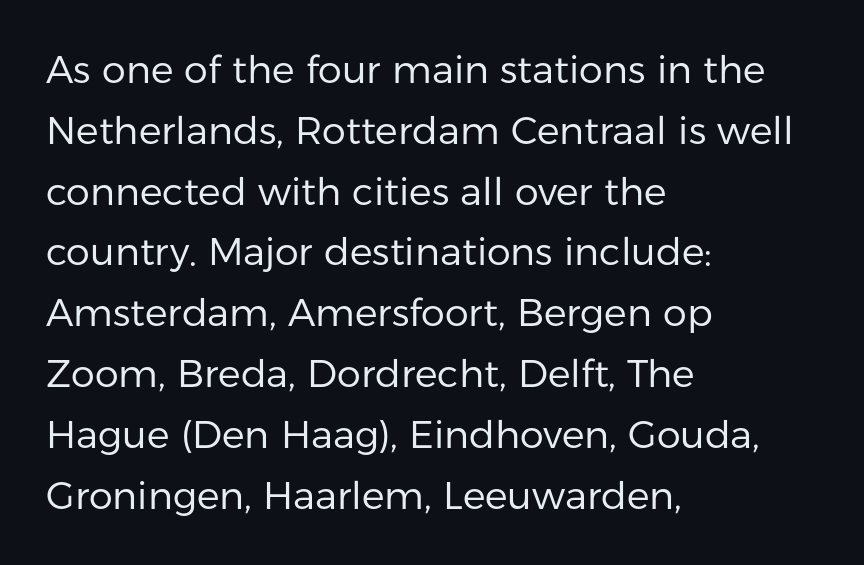
What's the leading like? Ordinary, nothing unusual. Spacing verdict: proportional, widths tailored to each character. Words appear dense and cohesive because spacing is normal. This is roman type, the default non-slanted kind.
